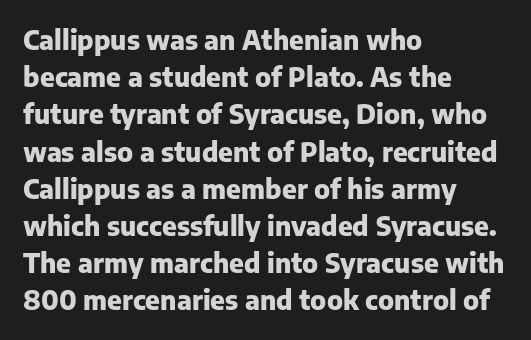
The image shows 26 px bold type, upright; set left-aligned, normal line spacing (1.43x), normal letter spacing, not underlined.
